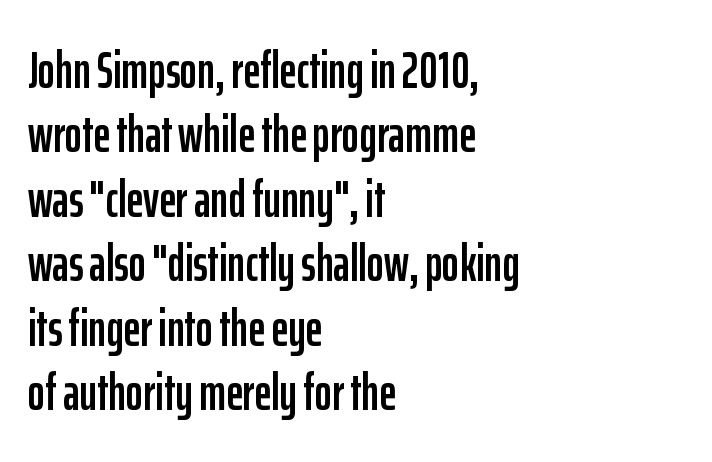
{"serif": "no", "italic": "no", "width": "condensed", "stroke_contrast": "low", "x_height": "medium", "monospaced": "no", "underline": "no", "align": "left", "line_spacing_ratio": 1.24, "letter_spacing": "normal", "letter_spacing_em": 0.0, "glyph_px": 52}
